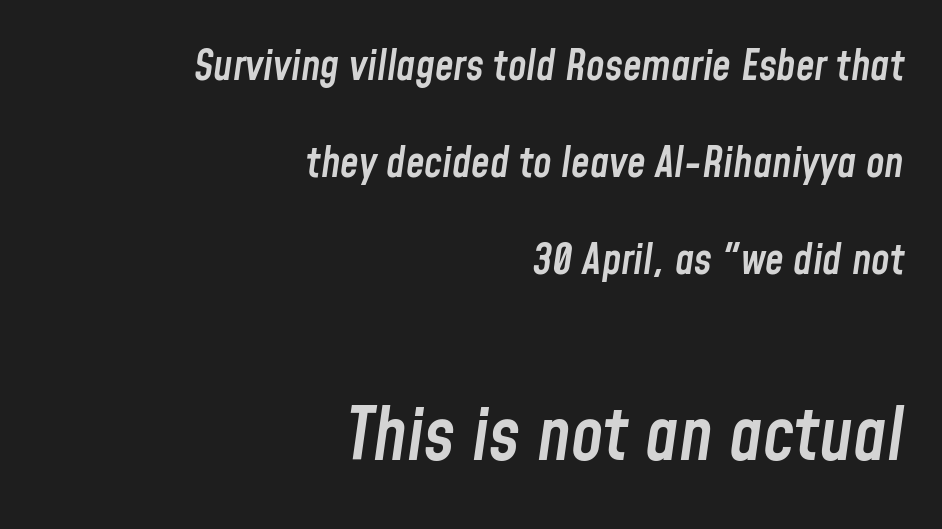
{"italic": "yes", "lean": "right", "slant_degrees": 8, "bold": "semi", "weight": "semibold", "width": "condensed", "stroke_contrast": "low", "x_height": "medium", "monospaced": "no", "underline": "no", "align": "right", "line_spacing": "loose", "line_spacing_ratio": 2.31, "letter_spacing": "normal", "letter_spacing_em": 0.0, "larger_block": "second", "size_ratio": 1.74, "glyph_px": 73}
